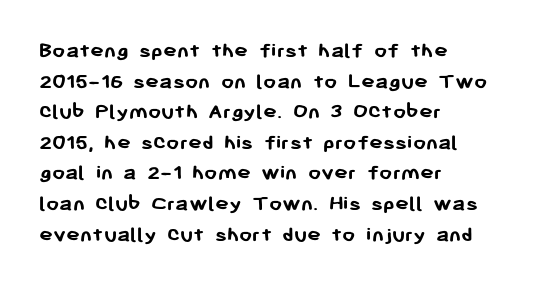
Nobody touched the tracking dial on this one. Heft: maximum for text — a bold. The rendering anchors every line to the left-hand side. The line-height multiplier appears to be the usual default.
